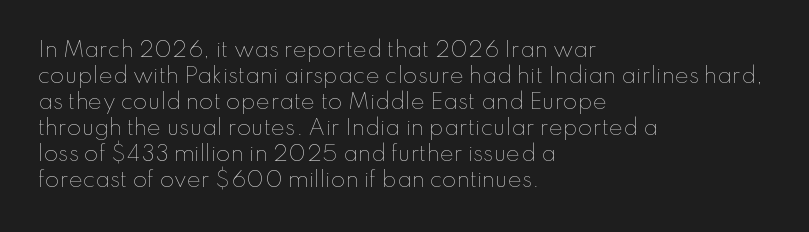
{"italic": "no", "bold": "no", "underline": "no", "align": "left", "line_spacing_ratio": 1.24, "letter_spacing": "normal", "letter_spacing_em": 0.0, "glyph_px": 21}
